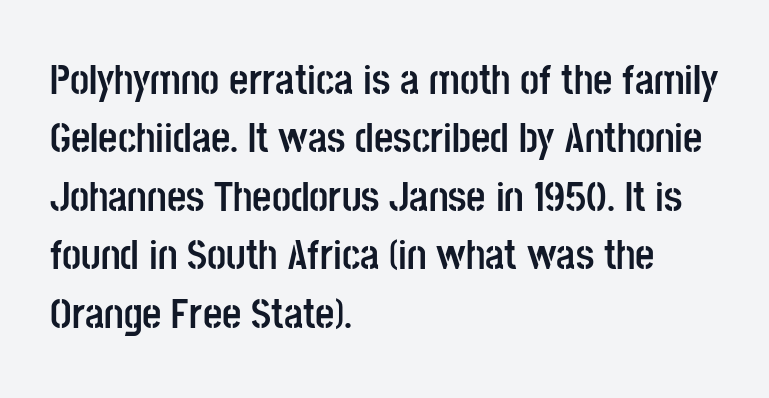
The face used here has the dense, thick strokes of a bold. Bare-footed words on every line. Each new line begins a customary step beneath the previous one. A typesetter would call this proportional, since set widths differ per character. Unlike a traditional serif, this face leaves its strokes unadorned. The face used here is rendered with its standard letterfit.
